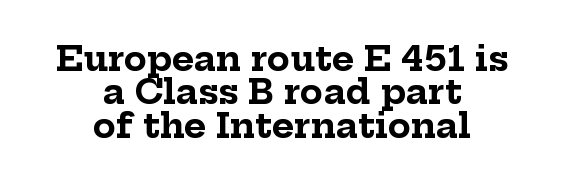
The image shows 34 px bold serif type, upright; set centered, tight line spacing (0.98x), normal letter spacing, not underlined; low stroke contrast and a medium x-height.
